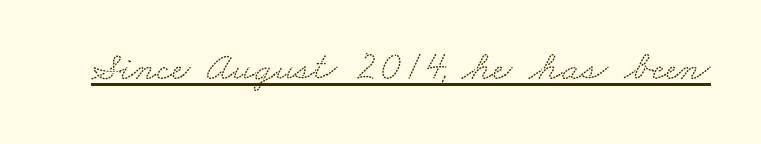
The face used here is proportionally spaced, like ordinary book or web type. What stands out about the letter spacing? Nothing — it is the standard amount. Somebody hit Ctrl+U on this one — the words are underlined.
